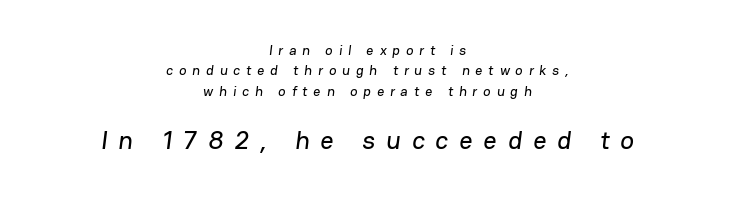
If you folded the block vertically in half, each line would mirror itself in length. The type is letterspaced generously, with wide tracking. The more generous point size was reserved for the lower chunk. Leading: standard. Underline: absent.
